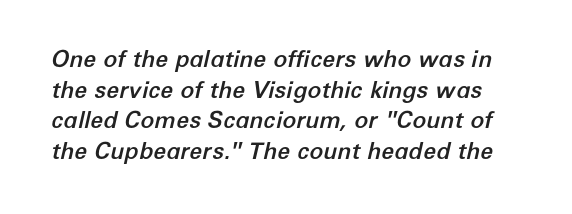
{"italic": "yes", "lean": "right", "slant_degrees": 12, "underline": "no", "line_spacing": "normal", "line_spacing_ratio": 1.33, "letter_spacing": "normal", "letter_spacing_em": 0.0, "glyph_px": 23}
